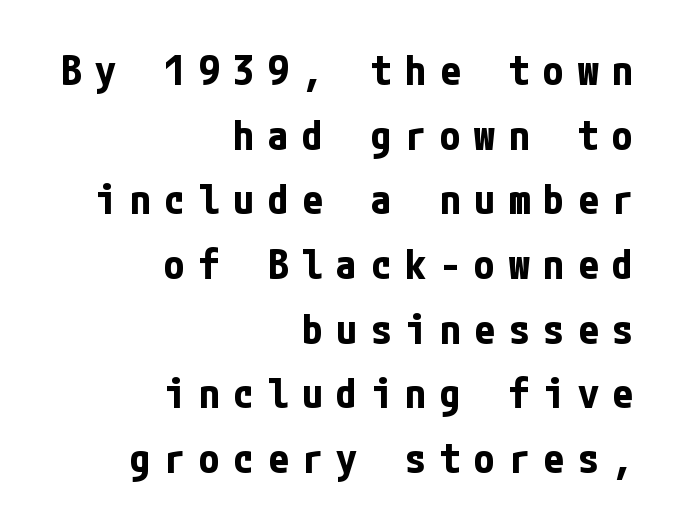
Descender tails drop into unmarked territory. Casual observation: everything's shoved over to the right. Letter spacing: wide. In terms of posture, this sample is upright. Typographic density is high because the face is bold. Each letter's strokes conclude bluntly, with no projecting serifs.
